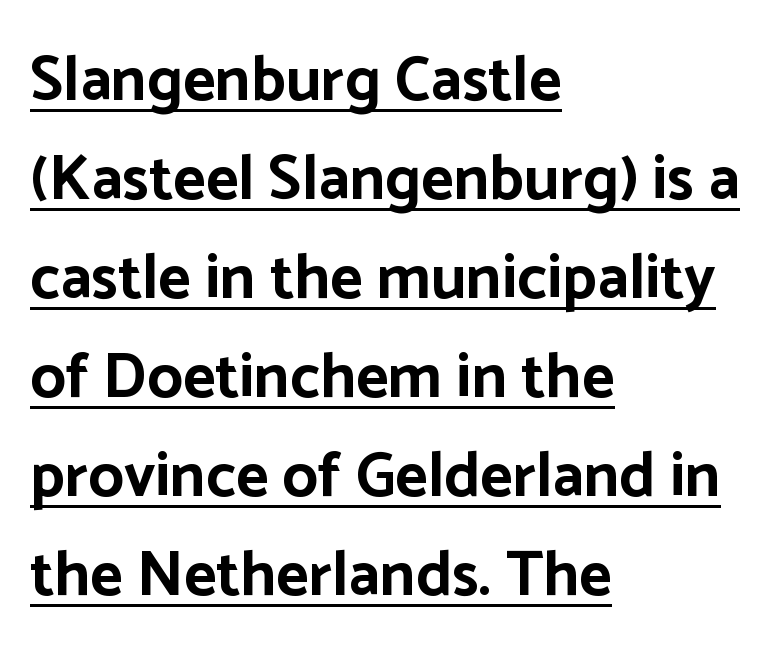
{"serif": "no", "italic": "no", "bold": "yes", "weight": "bold", "width": "normal", "stroke_contrast": "low", "x_height": "medium", "monospaced": "no", "underline": "yes", "align": "left", "line_spacing": "normal", "line_spacing_ratio": 1.57, "letter_spacing": "normal", "letter_spacing_em": 0.0, "glyph_px": 63}
